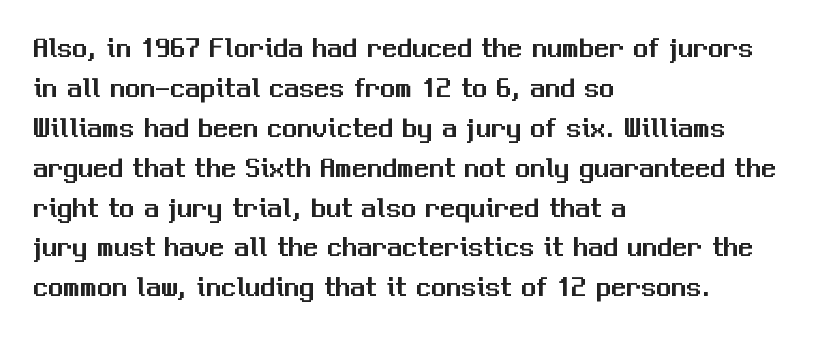
Q: Is the text italic (slanted)? A: No, it is upright.
Q: Is the typeface a serif or a sans-serif typeface? A: Sans-serif.
Q: Is the text underlined? A: No.
Q: How is the paragraph aligned? A: Left-aligned.
Q: Is the spacing between letters normal or unusually wide? A: Normal.
Q: Is the spacing between lines tight, normal or loose? A: Normal.
Q: Width (condensed, normal, or wide)? A: Normal.
Q: Stroke contrast? A: Medium.
Q: x-height? A: Medium.
Q: Monospaced? A: No.
